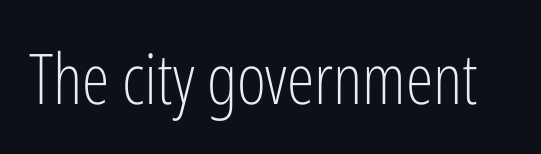
Q: Is the text bold? A: No.
Q: Is the text italic (slanted)? A: No, it is upright.
Q: Is the typeface a serif or a sans-serif typeface? A: Sans-serif.
Q: Is the text underlined? A: No.
Q: Is the spacing between letters normal or unusually wide? A: Normal.
Q: Width (condensed, normal, or wide)? A: Condensed.
Q: Stroke contrast? A: Low.
Q: x-height? A: Medium.
Q: Monospaced? A: No.
